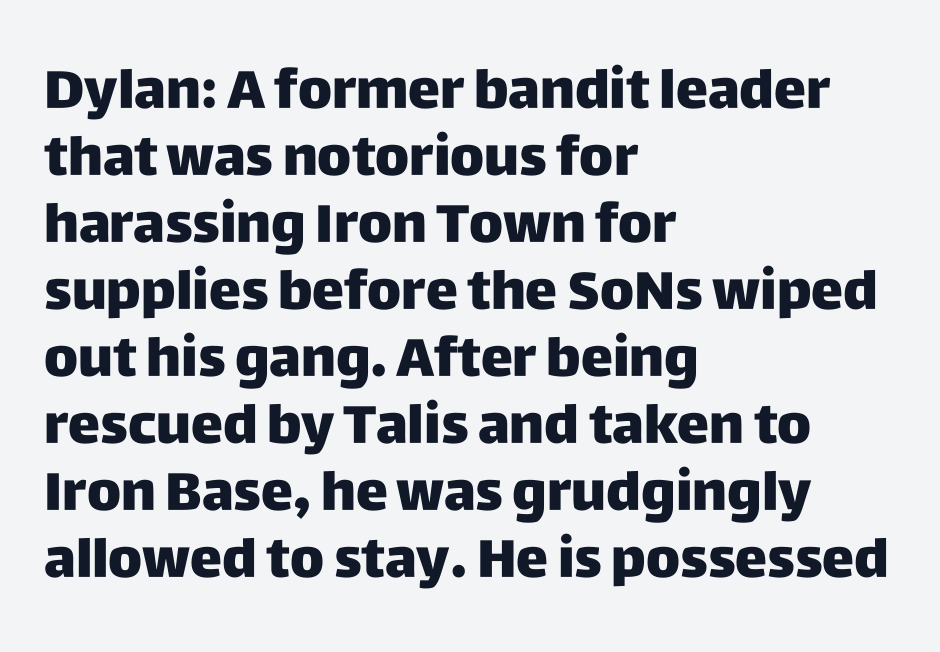
Q: Is the text bold? A: Yes.
Q: Is the text italic (slanted)? A: No, it is upright.
Q: Is the typeface a serif or a sans-serif typeface? A: Sans-serif.
Q: Is the text underlined? A: No.
Q: How is the paragraph aligned? A: Left-aligned.
Q: Is the spacing between letters normal or unusually wide? A: Normal.
Q: Width (condensed, normal, or wide)? A: Normal.
Q: Stroke contrast? A: Low.
Q: x-height? A: Large.
Q: Monospaced? A: No.
